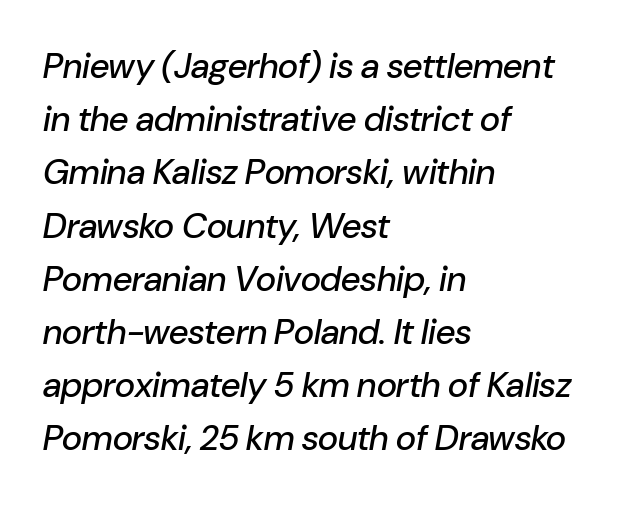
Q: Is the text italic (slanted)? A: Yes, it leans right by about 10 degrees.
Q: Is the text underlined? A: No.
Q: How is the paragraph aligned? A: Left-aligned.
Q: Is the spacing between letters normal or unusually wide? A: Normal.
Q: Is the spacing between lines tight, normal or loose? A: Normal.
Q: Width (condensed, normal, or wide)? A: Normal.
Q: Stroke contrast? A: Low.
Q: x-height? A: Medium.
Q: Monospaced? A: No.
